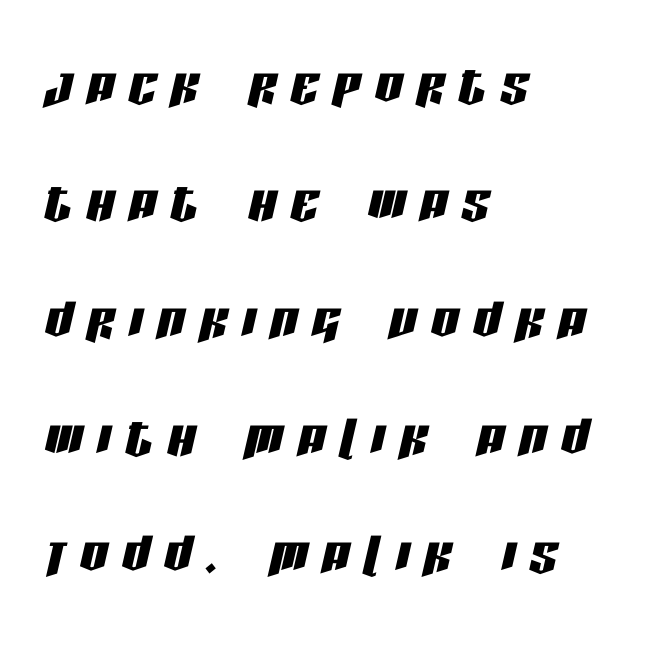
The image shows 69 px condensed type, italic (leaning right); set left-aligned, normal line spacing (1.7x), unusually wide letter spacing (+0.21 em), not underlined; low stroke contrast and a large x-height.
